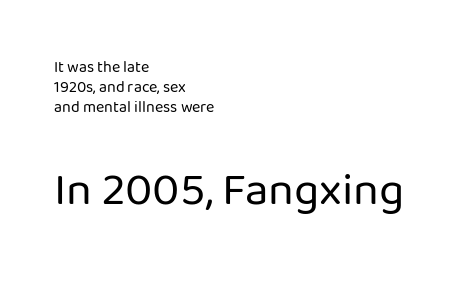
Q: Is the text bold? A: No.
Q: Is the text italic (slanted)? A: No, it is upright.
Q: Is the typeface a serif or a sans-serif typeface? A: Sans-serif.
Q: Is the text underlined? A: No.
Q: How is the paragraph aligned? A: Left-aligned.
Q: Is the spacing between letters normal or unusually wide? A: Normal.
Q: Is the spacing between lines tight, normal or loose? A: Normal.
Q: Which block of text is set in a larger size, the first (top) or the second (bottom)? A: The second (bottom) one.
Q: Width (condensed, normal, or wide)? A: Normal.
Q: Stroke contrast? A: Low.
Q: x-height? A: Medium.
Q: Monospaced? A: No.
